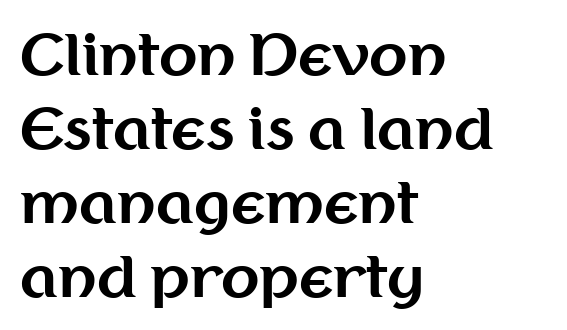
Q: Is the text bold? A: Yes.
Q: Is the text italic (slanted)? A: No, it is upright.
Q: Is the typeface a serif or a sans-serif typeface? A: Sans-serif.
Q: Is the text underlined? A: No.
Q: How is the paragraph aligned? A: Left-aligned.
Q: Is the spacing between letters normal or unusually wide? A: Normal.
Q: Is the spacing between lines tight, normal or loose? A: Normal.
Q: Width (condensed, normal, or wide)? A: Normal.
Q: Stroke contrast? A: Medium.
Q: x-height? A: Medium.
Q: Monospaced? A: No.
